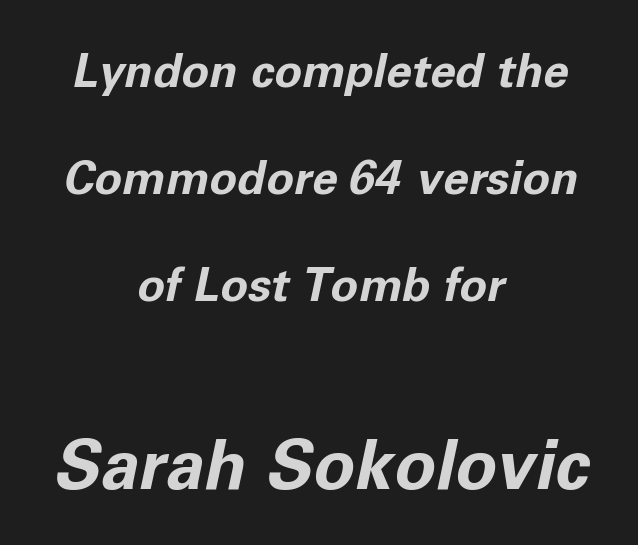
Baseline-to-baseline distance is far greater than the letter height. You can tell it's italic because the verticals aren't actually vertical. Bare-footed words on every line. In terms of weight, the rendering is a true, heavy bold.
